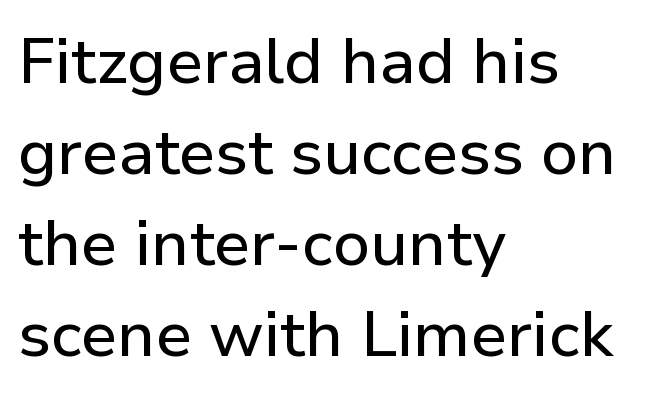
The image shows 64 px sans-serif type, upright; set left-aligned, normal line spacing (1.42x), normal letter spacing, not underlined; low stroke contrast and a medium x-height.
